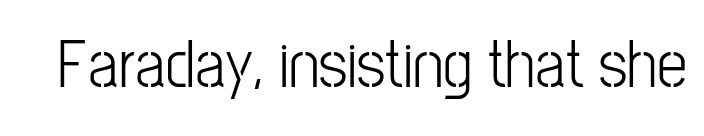
{"serif": "no", "italic": "no", "bold": "no", "weight": "light", "width": "condensed", "stroke_contrast": "low", "x_height": "medium", "monospaced": "no", "underline": "no", "letter_spacing": "normal", "letter_spacing_em": 0.0, "glyph_px": 68}
